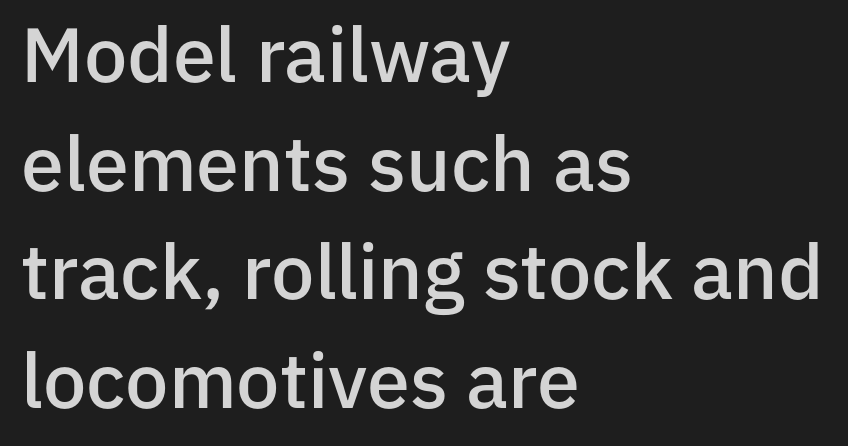
{"serif": "no", "italic": "no", "bold": "semi", "weight": "semibold", "width": "normal", "stroke_contrast": "low", "x_height": "medium", "monospaced": "no", "underline": "no", "align": "left", "line_spacing": "normal", "line_spacing_ratio": 1.41, "letter_spacing": "normal", "letter_spacing_em": 0.0, "glyph_px": 77}
